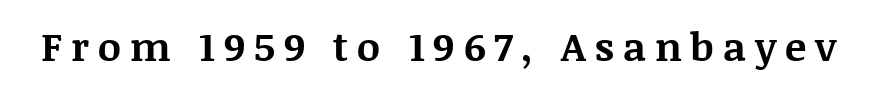
Does the type have serifs? Yes, each stem ends in a small foot. The letters are bold, with thick, heavy strokes. What stands out about the letter spacing? Its width — letters are far apart. The rendering uses natural spacing where letterforms have individual widths. Decoration check: the copy has no underline. Posture: upright roman.
